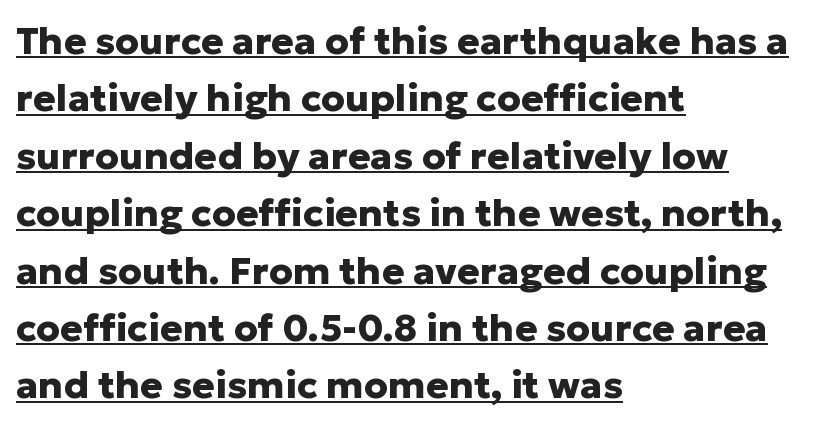
Every row of glyphs begins at an identical x-position on the left. Line spacing here is normal. In terms of posture, this sample is upright. These lines keep a tight, regular rhythm from letter to letter. A typesetter would label this face a sans.
